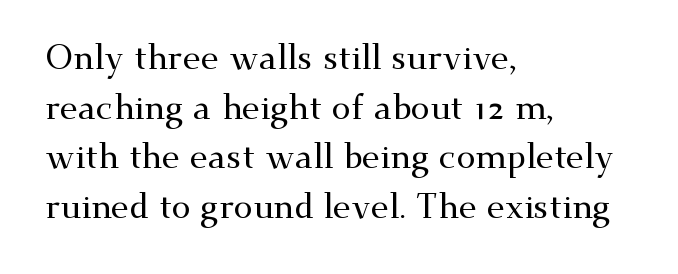
Ascenders rise straight up at ninety degrees. Does the copy run flush right? No — it runs flush left. Spacing verdict: proportional, widths tailored to each character. A normal amount of white space separates one row of letters from the next. Little horizontal feet cap the strokes, marking this as serif type. Inter-character spacing is left at the font's built-in metrics.
